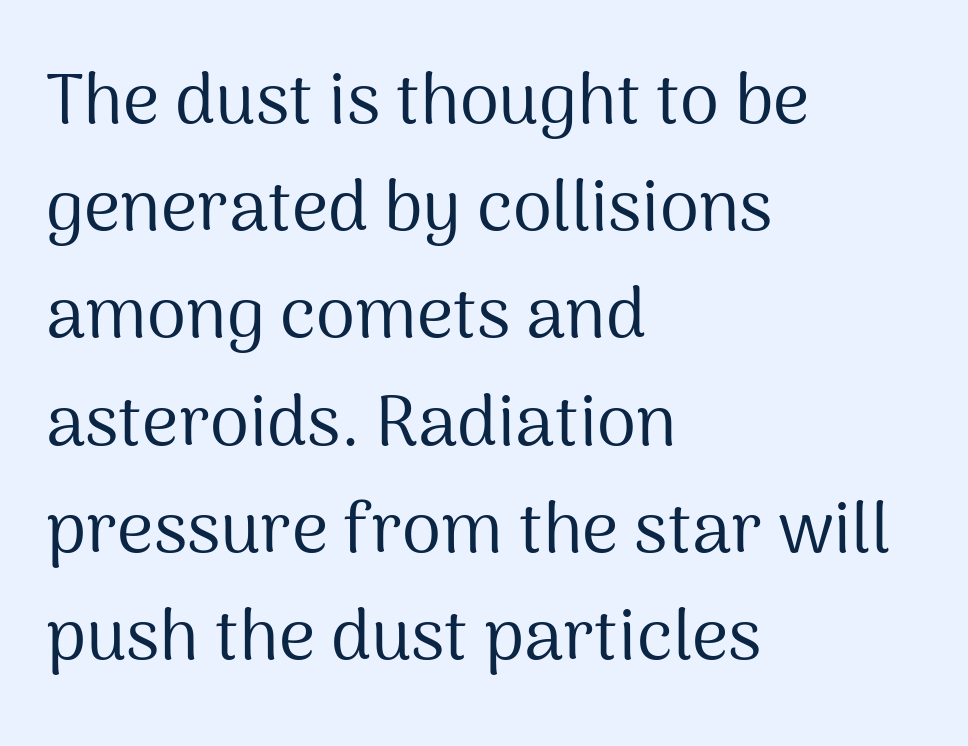
Q: Is the text bold? A: No.
Q: Is the text italic (slanted)? A: No, it is upright.
Q: Is the typeface a serif or a sans-serif typeface? A: Sans-serif.
Q: Is the text underlined? A: No.
Q: How is the paragraph aligned? A: Left-aligned.
Q: Is the spacing between letters normal or unusually wide? A: Normal.
Q: Is the spacing between lines tight, normal or loose? A: Normal.
Q: Width (condensed, normal, or wide)? A: Normal.
Q: Stroke contrast? A: Medium.
Q: x-height? A: Medium.
Q: Monospaced? A: No.
